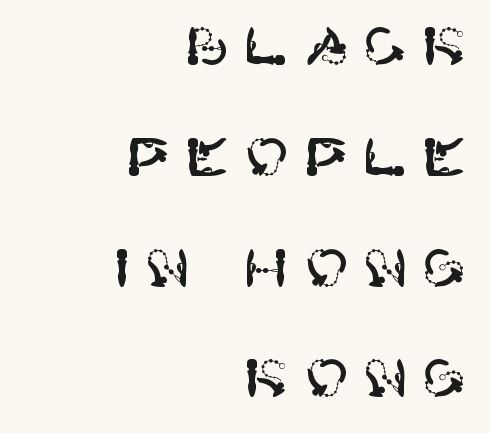
Q: Is the text italic (slanted)? A: No, it is upright.
Q: Is the typeface a serif or a sans-serif typeface? A: Sans-serif.
Q: Is the text underlined? A: No.
Q: How is the paragraph aligned? A: Right-aligned.
Q: Is the spacing between letters normal or unusually wide? A: Unusually wide.
Q: Is the spacing between lines tight, normal or loose? A: Loose.
Q: Width (condensed, normal, or wide)? A: Normal.
Q: Stroke contrast? A: High.
Q: x-height? A: Large.
